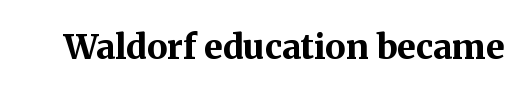
Q: Is the text bold? A: Yes.
Q: Is the text italic (slanted)? A: No, it is upright.
Q: Is the typeface a serif or a sans-serif typeface? A: Serif.
Q: Is the text underlined? A: No.
Q: Is the spacing between letters normal or unusually wide? A: Normal.
Q: Width (condensed, normal, or wide)? A: Normal.
Q: Stroke contrast? A: Medium.
Q: x-height? A: Medium.
Q: Monospaced? A: No.
